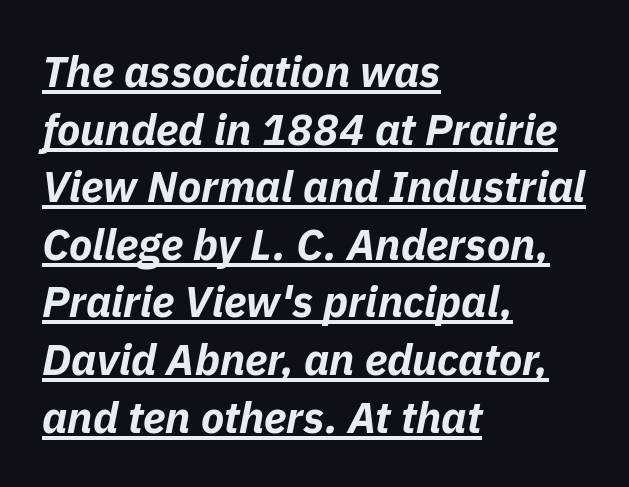
The image shows 43 px bold type, italic (leaning right); set left-aligned, normal line spacing (1.34x), normal letter spacing, underlined; low stroke contrast and a medium x-height.
